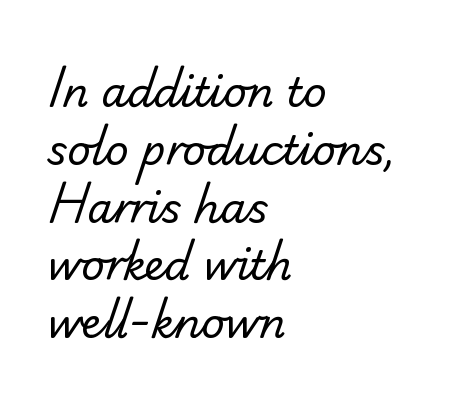
Q: Is the text bold? A: No.
Q: Is the typeface a serif or a sans-serif typeface? A: Sans-serif.
Q: Is the text underlined? A: No.
Q: How is the paragraph aligned? A: Left-aligned.
Q: Is the spacing between letters normal or unusually wide? A: Normal.
Q: Is the spacing between lines tight, normal or loose? A: Normal.
Q: Width (condensed, normal, or wide)? A: Normal.
Q: Stroke contrast? A: Low.
Q: x-height? A: Small.
Q: Monospaced? A: No.
